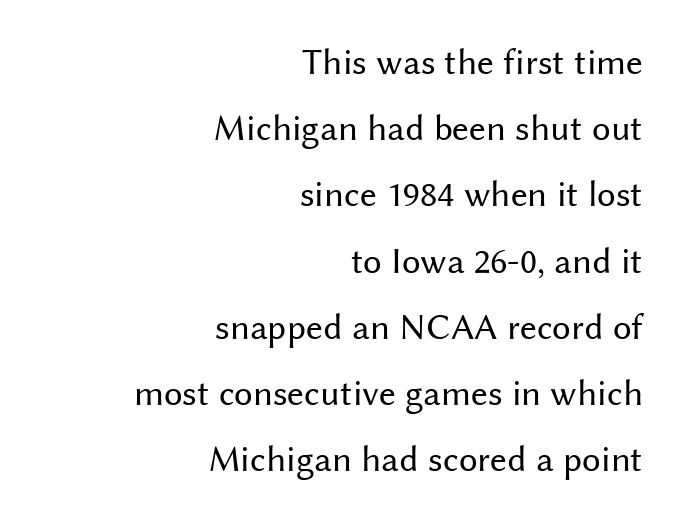
Q: Is the text bold? A: No.
Q: Is the text italic (slanted)? A: No, it is upright.
Q: Is the typeface a serif or a sans-serif typeface? A: Sans-serif.
Q: Is the text underlined? A: No.
Q: How is the paragraph aligned? A: Right-aligned.
Q: Is the spacing between letters normal or unusually wide? A: Normal.
Q: Width (condensed, normal, or wide)? A: Normal.
Q: Stroke contrast? A: Medium.
Q: x-height? A: Medium.
Q: Monospaced? A: No.
